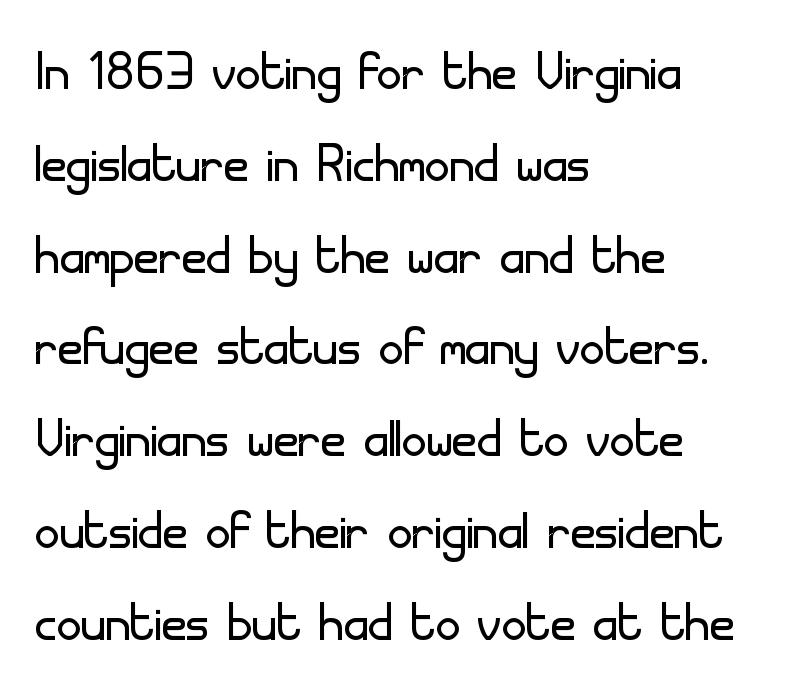
{"serif": "no", "italic": "no", "bold": "no", "weight": "light", "width": "normal", "stroke_contrast": "low", "x_height": "small", "monospaced": "no", "underline": "no", "align": "left", "line_spacing": "normal", "line_spacing_ratio": 1.35, "letter_spacing": "normal", "letter_spacing_em": 0.0, "glyph_px": 68}
